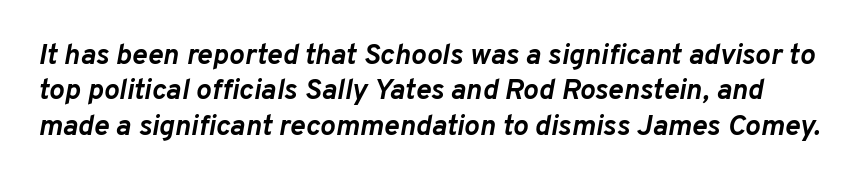
The image shows 29 px semibold type, italic (leaning right); set line spacing 1.22x, normal letter spacing, not underlined; low stroke contrast and a medium x-height.
